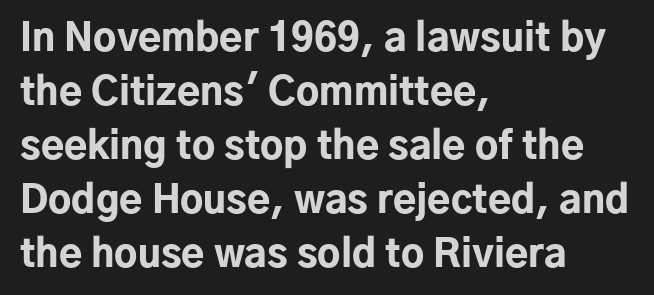
Italic? Not at all — the glyphs are vertical. Here the glyphs are tracked normally, forming tight word shapes. Is this a sans? Yes — the strokes have no serifs. Decoration check: the copy has no underline. The rendering anchors every line to the left-hand side. Proportional: the letters do not fall into vertical columns.
